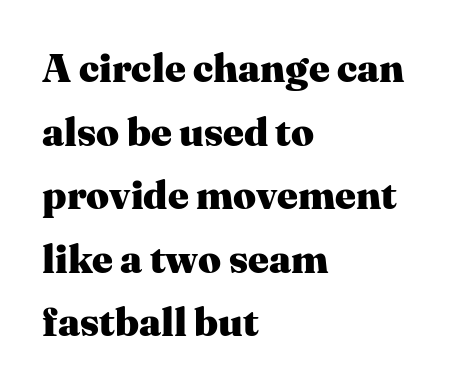
The image shows 40 px heavy serif type, upright; set left-aligned, normal line spacing (1.59x), normal letter spacing, not underlined; medium stroke contrast and a medium x-height.
